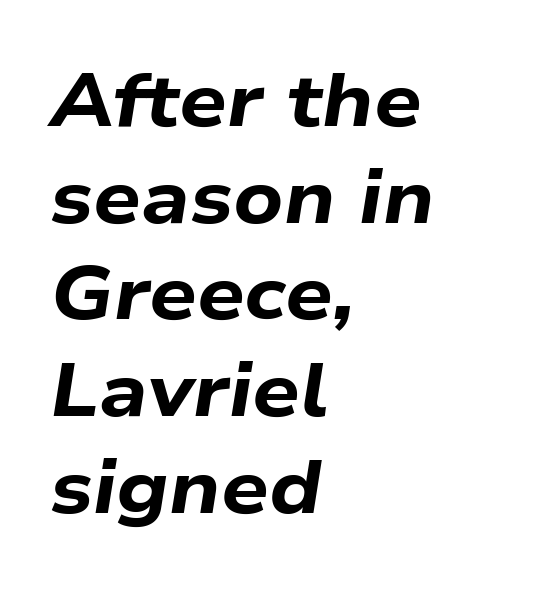
{"italic": "yes", "lean": "right", "slant_degrees": 9, "bold": "yes", "weight": "bold", "width": "wide", "stroke_contrast": "low", "x_height": "medium", "monospaced": "no", "underline": "no", "align": "left", "line_spacing": "normal", "line_spacing_ratio": 1.29, "letter_spacing": "normal", "letter_spacing_em": 0.0, "glyph_px": 75}
